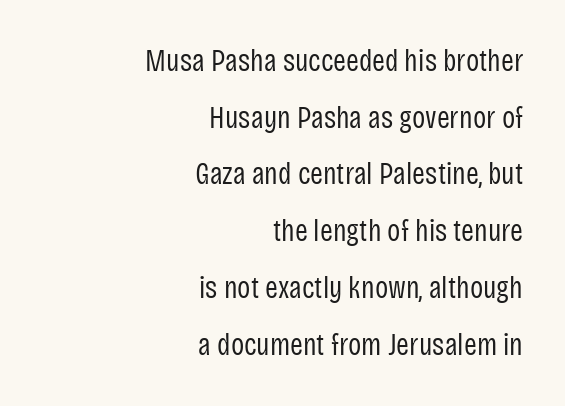
Q: Is the text bold? A: No.
Q: Is the text italic (slanted)? A: No, it is upright.
Q: Is the typeface a serif or a sans-serif typeface? A: Sans-serif.
Q: Is the text underlined? A: No.
Q: How is the paragraph aligned? A: Right-aligned.
Q: Is the spacing between letters normal or unusually wide? A: Normal.
Q: Width (condensed, normal, or wide)? A: Condensed.
Q: Stroke contrast? A: Low.
Q: x-height? A: Large.
Q: Monospaced? A: No.
